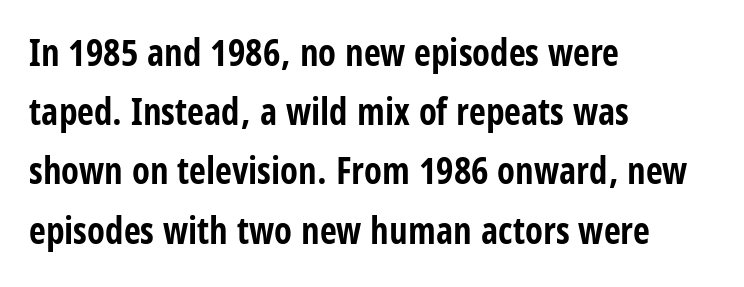
The image shows 37 px bold, condensed sans-serif type, upright; set left-aligned, normal line spacing (1.6x), normal letter spacing, not underlined; low stroke contrast and a large x-height.
